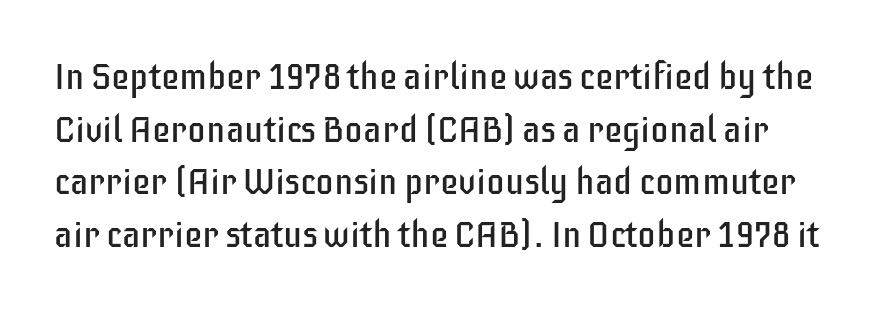
A typesetter would call this leading conventional body-copy spacing. Stems here are at most as thick as an everyday book face. Short note: letters normally spaced. Upright lettering throughout.
